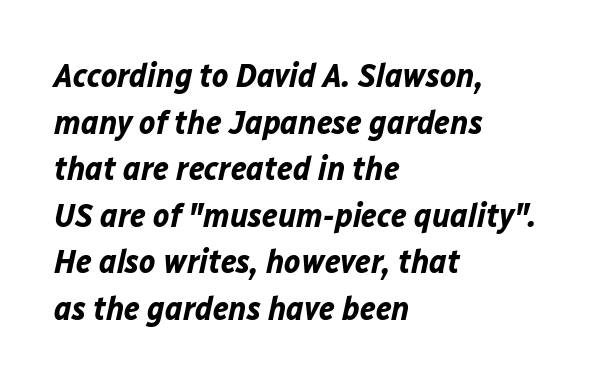
Q: Is the text bold? A: Yes.
Q: Is the text italic (slanted)? A: Yes, it leans right by about 12 degrees.
Q: Is the text underlined? A: No.
Q: How is the paragraph aligned? A: Left-aligned.
Q: Is the spacing between letters normal or unusually wide? A: Normal.
Q: Is the spacing between lines tight, normal or loose? A: Normal.
Q: Width (condensed, normal, or wide)? A: Normal.
Q: Stroke contrast? A: Low.
Q: x-height? A: Medium.
Q: Monospaced? A: No.
